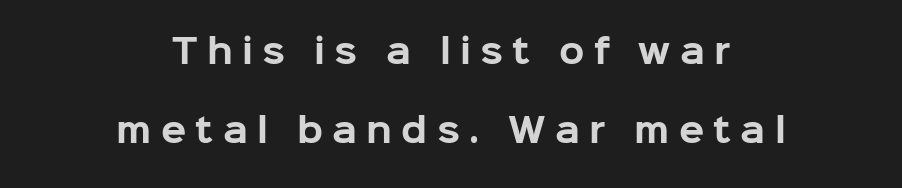
Q: Is the text bold? A: Yes.
Q: Is the text italic (slanted)? A: No, it is upright.
Q: Is the typeface a serif or a sans-serif typeface? A: Sans-serif.
Q: Is the text underlined? A: No.
Q: How is the paragraph aligned? A: Centered.
Q: Is the spacing between letters normal or unusually wide? A: Unusually wide.
Q: Is the spacing between lines tight, normal or loose? A: Loose.
Q: Width (condensed, normal, or wide)? A: Normal.
Q: Stroke contrast? A: Low.
Q: x-height? A: Medium.
Q: Monospaced? A: No.
